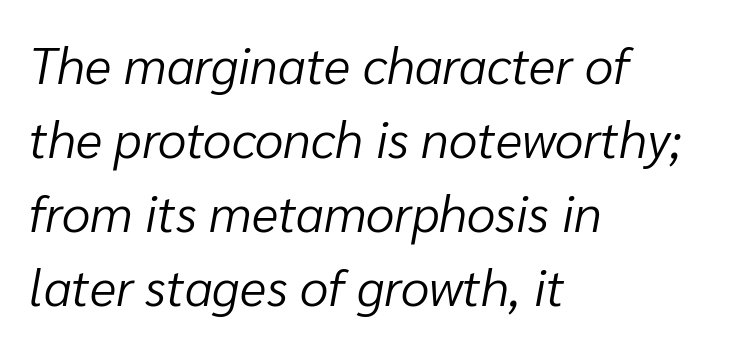
Q: Is the text bold? A: No.
Q: Is the text italic (slanted)? A: Yes, it leans right by about 10 degrees.
Q: Is the text underlined? A: No.
Q: How is the paragraph aligned? A: Left-aligned.
Q: Is the spacing between letters normal or unusually wide? A: Normal.
Q: Is the spacing between lines tight, normal or loose? A: Normal.
Q: Width (condensed, normal, or wide)? A: Normal.
Q: Stroke contrast? A: Low.
Q: x-height? A: Medium.
Q: Monospaced? A: No.
